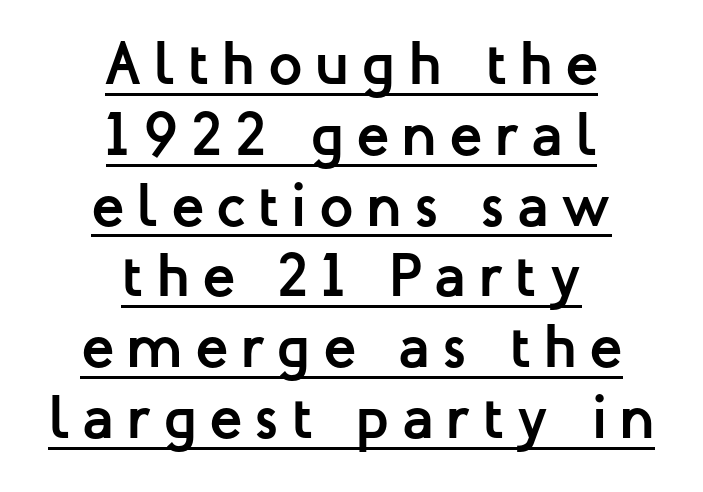
Q: Is the text bold? A: Yes.
Q: Is the text italic (slanted)? A: No, it is upright.
Q: Is the typeface a serif or a sans-serif typeface? A: Sans-serif.
Q: Is the text underlined? A: Yes.
Q: How is the paragraph aligned? A: Centered.
Q: Is the spacing between letters normal or unusually wide? A: Unusually wide.
Q: Width (condensed, normal, or wide)? A: Normal.
Q: Stroke contrast? A: Low.
Q: x-height? A: Medium.
Q: Monospaced? A: No.
